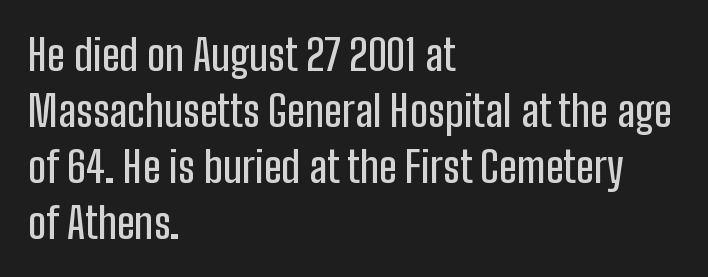
Q: Is the text italic (slanted)? A: No, it is upright.
Q: Is the typeface a serif or a sans-serif typeface? A: Sans-serif.
Q: Is the text underlined? A: No.
Q: How is the paragraph aligned? A: Left-aligned.
Q: Is the spacing between letters normal or unusually wide? A: Normal.
Q: Is the spacing between lines tight, normal or loose? A: Normal.
Q: Width (condensed, normal, or wide)? A: Condensed.
Q: Stroke contrast? A: Low.
Q: x-height? A: Medium.
Q: Monospaced? A: No.
